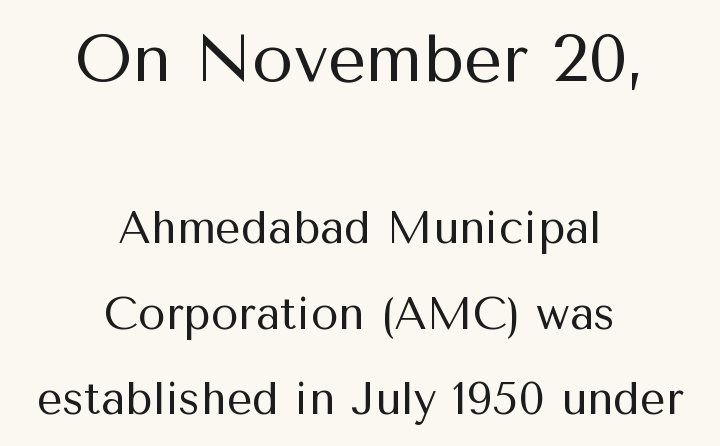
Q: Is the text bold? A: No.
Q: Is the text italic (slanted)? A: No, it is upright.
Q: Is the typeface a serif or a sans-serif typeface? A: Sans-serif.
Q: Is the text underlined? A: No.
Q: How is the paragraph aligned? A: Centered.
Q: Is the spacing between letters normal or unusually wide? A: Normal.
Q: Is the spacing between lines tight, normal or loose? A: Loose.
Q: Which block of text is set in a larger size, the first (top) or the second (bottom)? A: The first (top) one.
Q: Width (condensed, normal, or wide)? A: Normal.
Q: Stroke contrast? A: Medium.
Q: x-height? A: Medium.
Q: Monospaced? A: No.
